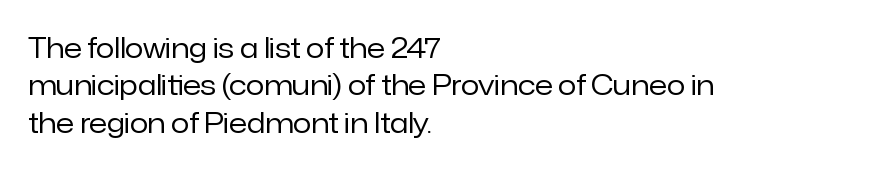
The image shows 27 px text type, upright; set left-aligned, normal line spacing (1.38x), normal letter spacing, not underlined.
